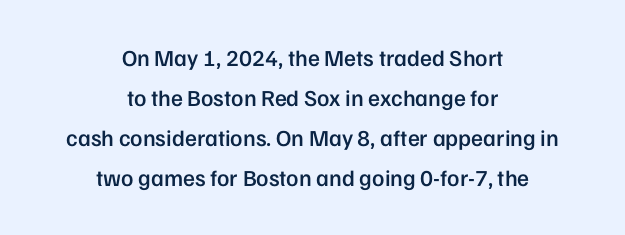
{"italic": "no", "bold": "semi", "underline": "no", "align": "center", "line_spacing_ratio": 1.74, "letter_spacing": "normal", "letter_spacing_em": 0.0, "glyph_px": 23}
